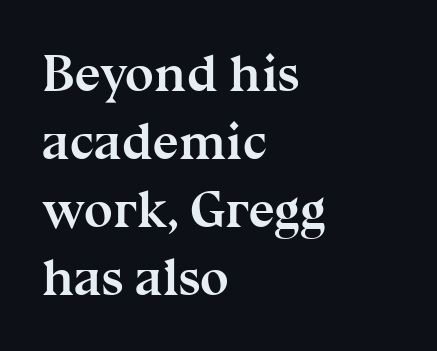
Each word holds together tightly as a unit, with standard inter-letter gaps. Normally led — the rows are evenly, conventionally spaced. Typeset ragged right — the left edge is the straight one. Only glyphs here, with clear space below each row.
